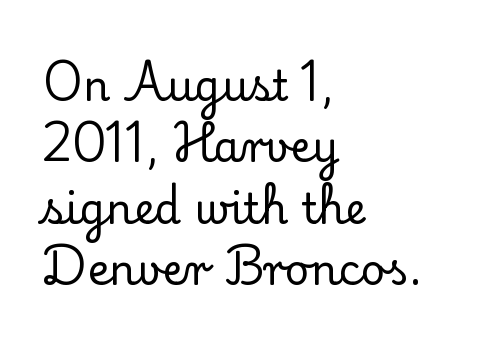
{"serif": "yes", "italic": "no", "width": "normal", "stroke_contrast": "low", "x_height": "small", "monospaced": "no", "underline": "no", "align": "left", "line_spacing": "normal", "line_spacing_ratio": 1.46, "letter_spacing": "normal", "letter_spacing_em": 0.0, "glyph_px": 42}
